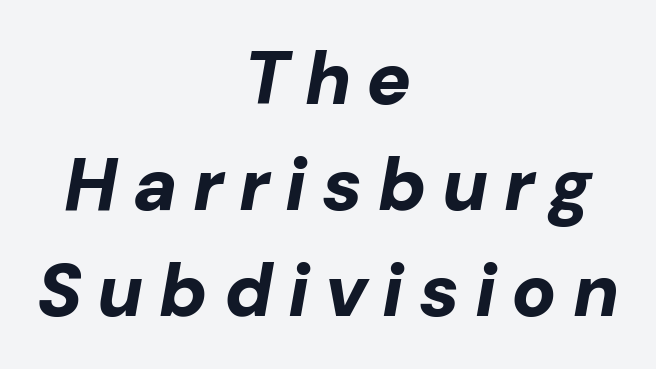
The image shows 74 px bold type, italic (leaning right); set centered, normal line spacing (1.43x), unusually wide letter spacing (+0.21 em), not underlined; low stroke contrast and a medium x-height.
